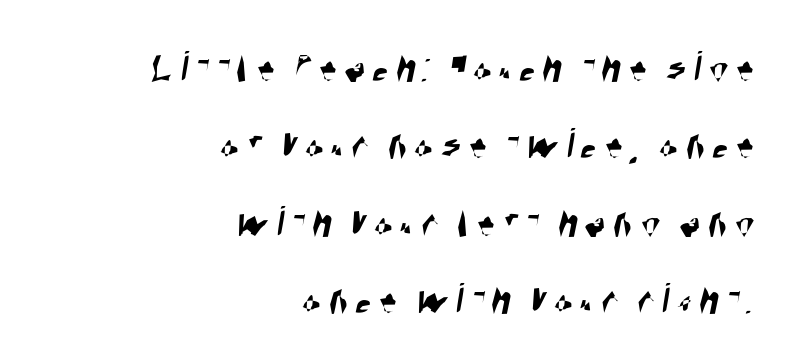
Here the designer chose a conventional face with non-uniform glyph widths. Classification — sans serif. The words here are not underlined. All the whitespace from short lines collects on the left.
